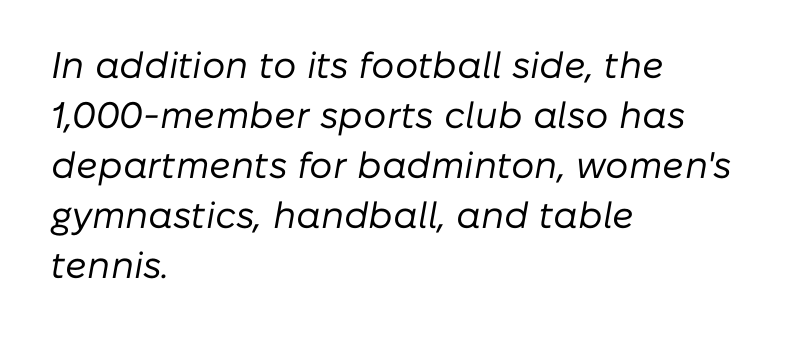
Q: Is the text bold? A: No.
Q: Is the text italic (slanted)? A: Yes, it leans right by about 10 degrees.
Q: Is the text underlined? A: No.
Q: How is the paragraph aligned? A: Left-aligned.
Q: Is the spacing between letters normal or unusually wide? A: Normal.
Q: Is the spacing between lines tight, normal or loose? A: Normal.
Q: Width (condensed, normal, or wide)? A: Normal.
Q: Stroke contrast? A: Low.
Q: x-height? A: Medium.
Q: Monospaced? A: No.
